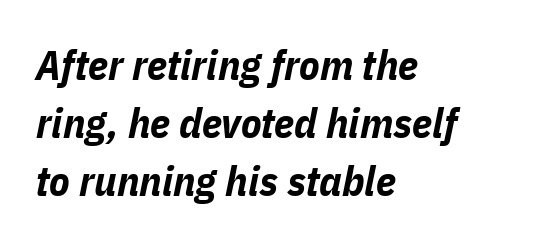
No extra tracking has been applied to these lines. These lines sit exactly where default settings would place them. If you drew a ruler down the left edge, every line would touch it. Is this a fixed-width face? No — the glyphs have proportional, varying widths. Underline: absent. The glyphs look as if they've been sheared to an angle.
